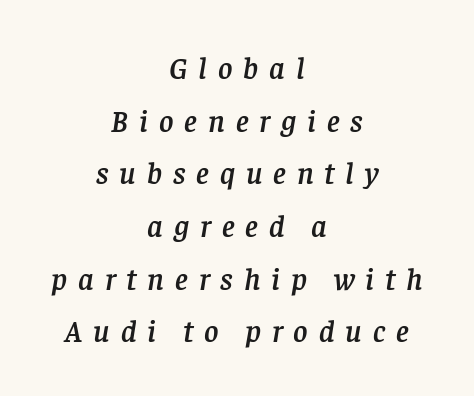
The lines in this sample share a center point and differ in where they start and stop. Horizontal bands of white between lines are of average thickness. Is the type slanted? Yes — the strokes lean at a clear angle. Look at the tracking — it's clearly loosened, letters drifting apart. The glyphs are unaccompanied by any horizontal stroke below them. Here the designer chose a conventional face with non-uniform glyph widths.
